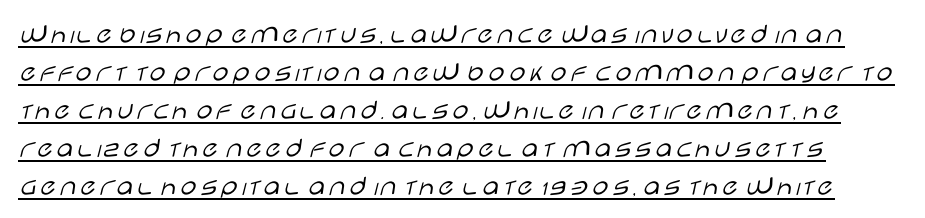
{"serif": "no", "bold": "no", "weight": "light", "width": "wide", "stroke_contrast": "low", "x_height": "large", "monospaced": "no", "underline": "yes", "line_spacing": "normal", "line_spacing_ratio": 1.31, "letter_spacing": "normal", "letter_spacing_em": 0.0, "glyph_px": 29}
